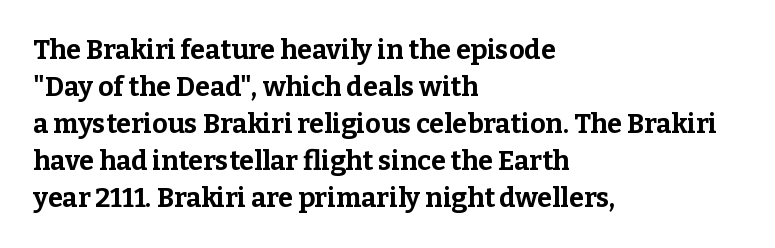
{"italic": "no", "bold": "yes", "underline": "no", "align": "left", "line_spacing": "normal", "line_spacing_ratio": 1.37, "letter_spacing": "normal", "letter_spacing_em": 0.0, "glyph_px": 27}
